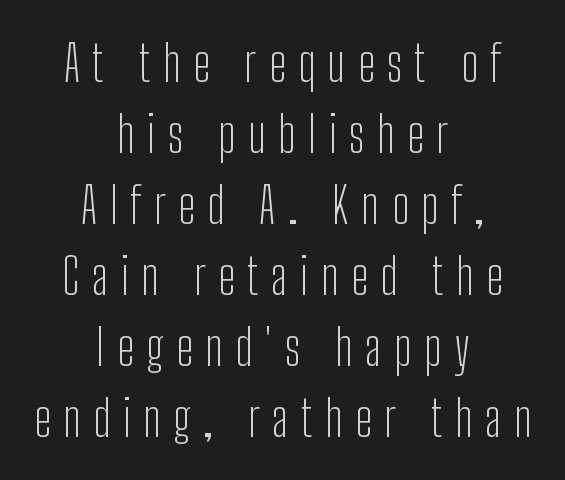
The image shows 50 px light, condensed sans-serif type, upright; set centered, normal line spacing (1.42x), unusually wide letter spacing (+0.25 em), not underlined; low stroke contrast and a medium x-height.
